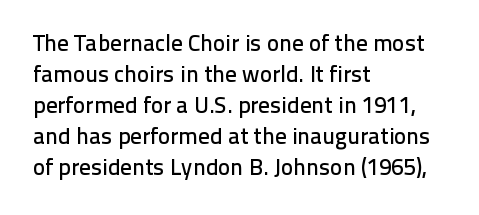
Q: Is the text italic (slanted)? A: No, it is upright.
Q: Is the text underlined? A: No.
Q: How is the paragraph aligned? A: Left-aligned.
Q: Is the spacing between letters normal or unusually wide? A: Normal.
Q: Is the spacing between lines tight, normal or loose? A: Normal.
